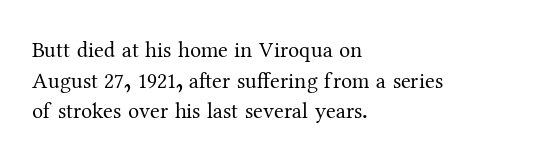
{"italic": "no", "bold": "no", "underline": "no", "align": "left", "line_spacing": "normal", "line_spacing_ratio": 1.39, "letter_spacing": "normal", "letter_spacing_em": 0.0, "glyph_px": 22}
